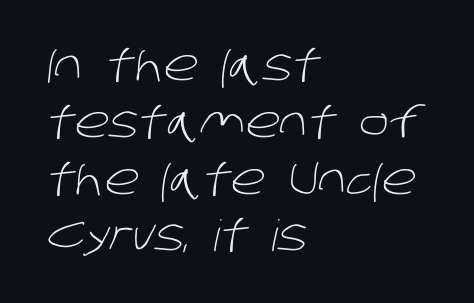
The image shows 43 px light sans-serif type; set left-aligned, normal line spacing (1.32x), normal letter spacing, not underlined; low stroke contrast and a large x-height.
